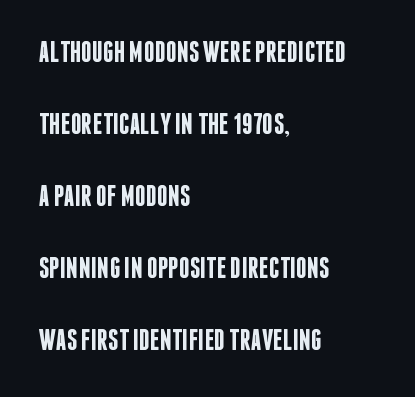
Q: Is the text bold? A: Semi-bold.
Q: Is the text italic (slanted)? A: No, it is upright.
Q: Is the typeface a serif or a sans-serif typeface? A: Sans-serif.
Q: Is the text underlined? A: No.
Q: How is the paragraph aligned? A: Left-aligned.
Q: Is the spacing between letters normal or unusually wide? A: Normal.
Q: Is the spacing between lines tight, normal or loose? A: Loose.
Q: Width (condensed, normal, or wide)? A: Condensed.
Q: Stroke contrast? A: Low.
Q: x-height? A: Large.
Q: Monospaced? A: No.
